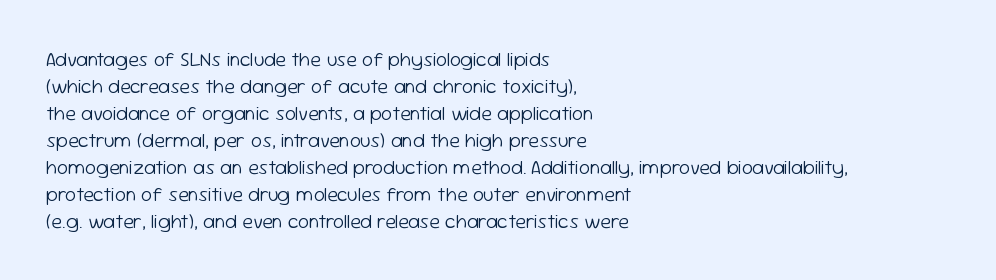
Q: Is the text bold? A: No.
Q: Is the text italic (slanted)? A: No, it is upright.
Q: Is the text underlined? A: No.
Q: How is the paragraph aligned? A: Left-aligned.
Q: Is the spacing between letters normal or unusually wide? A: Normal.
Q: Is the spacing between lines tight, normal or loose? A: Normal.
